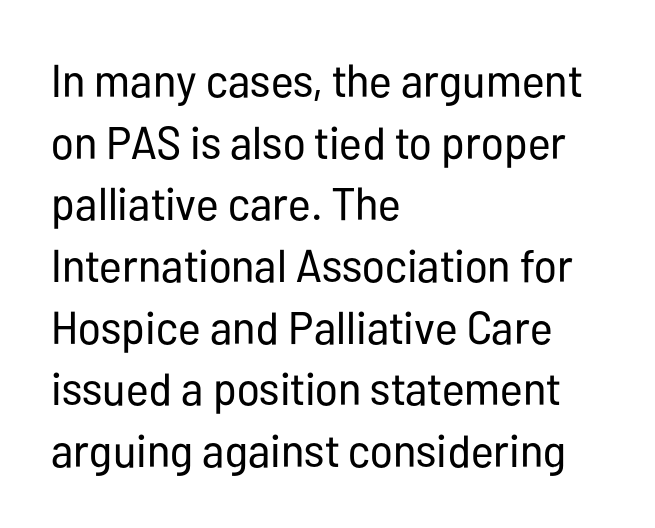
{"serif": "no", "italic": "no", "bold": "no", "weight": "regular", "width": "condensed", "stroke_contrast": "low", "x_height": "medium", "monospaced": "no", "underline": "no", "align": "left", "line_spacing": "normal", "line_spacing_ratio": 1.34, "letter_spacing": "normal", "letter_spacing_em": 0.0, "glyph_px": 46}
